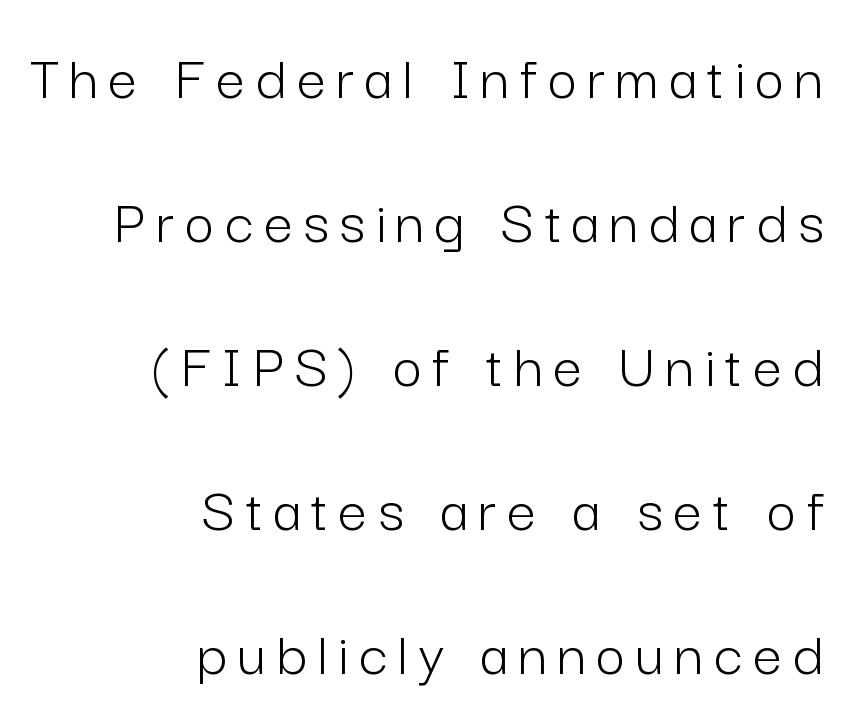
{"serif": "no", "italic": "no", "bold": "no", "weight": "light", "width": "normal", "stroke_contrast": "low", "x_height": "medium", "monospaced": "no", "underline": "no", "align": "right", "line_spacing": "loose", "line_spacing_ratio": 2.25, "glyph_px": 64}
